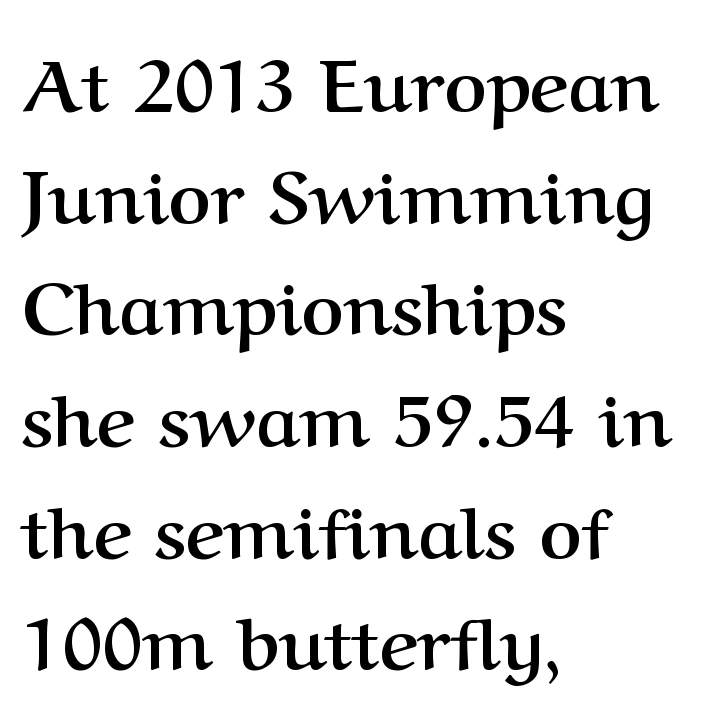
Q: Is the text bold? A: Yes.
Q: Is the text italic (slanted)? A: No, it is upright.
Q: Is the typeface a serif or a sans-serif typeface? A: Serif.
Q: Is the text underlined? A: No.
Q: How is the paragraph aligned? A: Left-aligned.
Q: Is the spacing between letters normal or unusually wide? A: Normal.
Q: Is the spacing between lines tight, normal or loose? A: Normal.
Q: Width (condensed, normal, or wide)? A: Normal.
Q: Stroke contrast? A: Medium.
Q: x-height? A: Medium.
Q: Monospaced? A: No.
